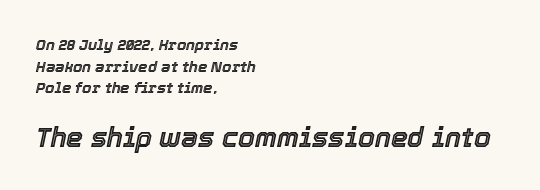
{"italic": "yes", "lean": "right", "slant_degrees": 12, "underline": "no", "align": "left", "line_spacing": "normal", "line_spacing_ratio": 1.44, "letter_spacing": "normal", "letter_spacing_em": 0.0, "larger_block": "second", "size_ratio": 1.8, "glyph_px": 27}
